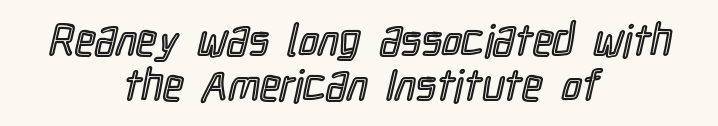
Q: Is the text italic (slanted)? A: Yes.
Q: Is the text underlined? A: No.
Q: How is the paragraph aligned? A: Centered.
Q: Is the spacing between letters normal or unusually wide? A: Normal.
Q: Is the spacing between lines tight, normal or loose? A: Tight.
Q: Width (condensed, normal, or wide)? A: Condensed.
Q: x-height? A: Medium.
Q: Monospaced? A: No.
